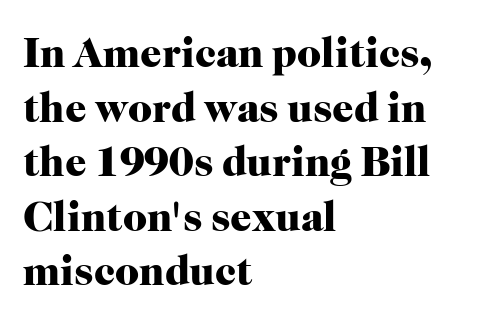
The image shows 42 px heavy serif type, upright; set left-aligned, normal line spacing (1.3x), normal letter spacing, not underlined; high stroke contrast and a medium x-height.
